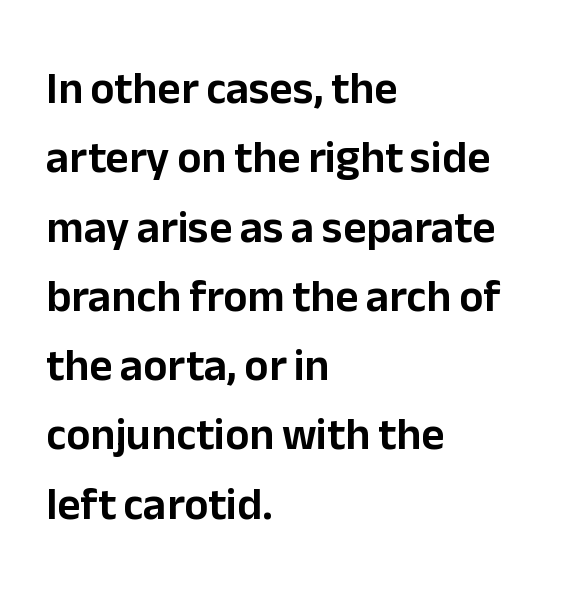
{"serif": "no", "italic": "no", "width": "normal", "stroke_contrast": "low", "x_height": "medium", "monospaced": "no", "underline": "no", "align": "left", "line_spacing": "normal", "line_spacing_ratio": 1.54, "letter_spacing": "normal", "letter_spacing_em": 0.0, "glyph_px": 45}
